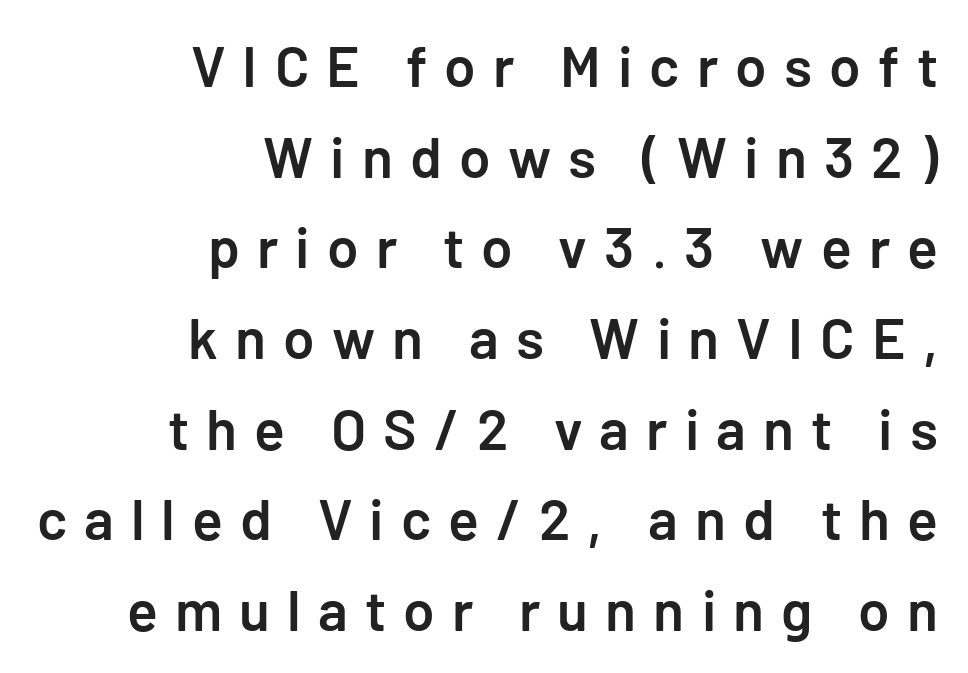
The glyphs in this specimen are sans serif. This is roman type, the default non-slanted kind. A bit beefed up — I'd call it semibold rather than bold. Short note: letters widely spaced. Just letters on the line, the space beneath them empty.
